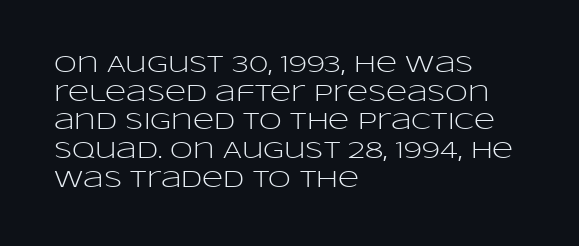
{"italic": "no", "bold": "no", "underline": "no", "align": "left", "line_spacing": "normal", "line_spacing_ratio": 1.25, "letter_spacing": "normal", "letter_spacing_em": 0.0, "glyph_px": 23}
